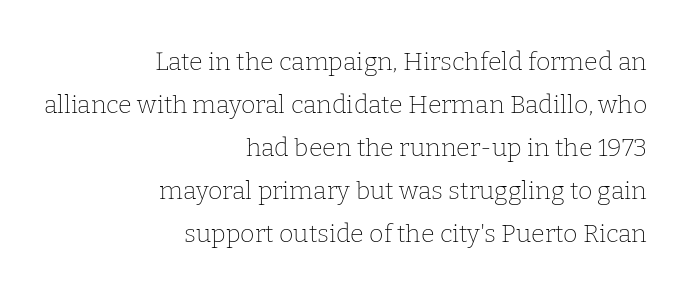
The image shows 25 px text type, upright; set right-aligned, line spacing 1.72x, normal letter spacing, not underlined.
